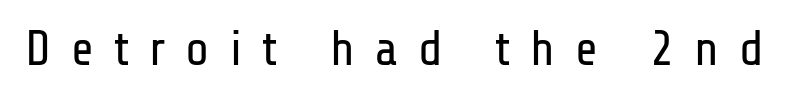
{"serif": "no", "italic": "no", "bold": "no", "weight": "regular", "width": "condensed", "stroke_contrast": "low", "x_height": "medium", "monospaced": "no", "underline": "no", "letter_spacing": "wide", "letter_spacing_em": 0.41, "glyph_px": 49}
